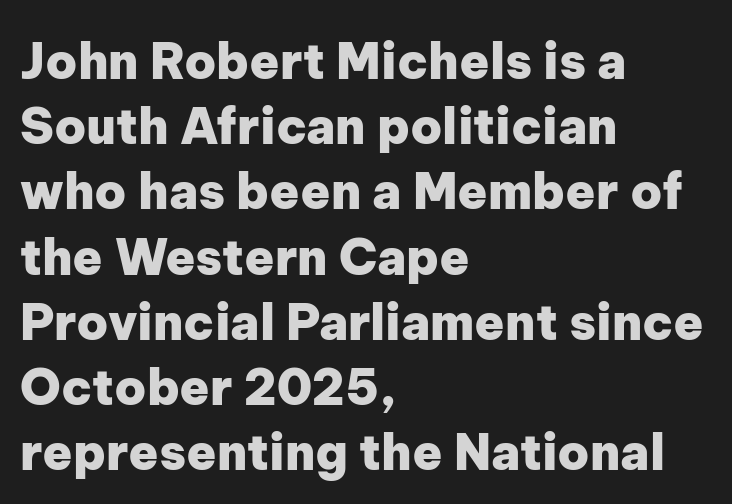
The image shows 49 px heavy sans-serif type, upright; set left-aligned, normal line spacing (1.33x), normal letter spacing, not underlined; low stroke contrast and a medium x-height.
